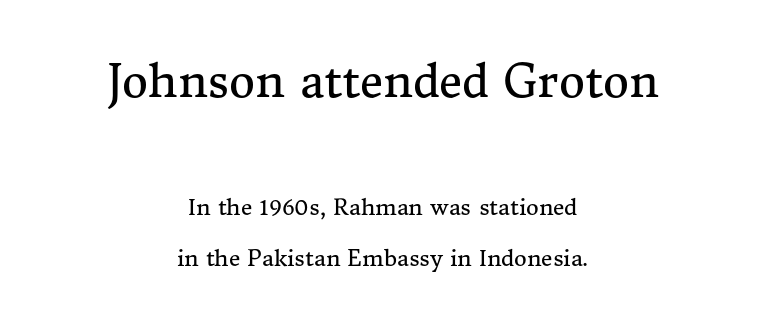
{"serif": "yes", "italic": "no", "bold": "no", "weight": "regular", "width": "normal", "stroke_contrast": "medium", "x_height": "medium", "monospaced": "no", "underline": "no", "align": "center", "line_spacing": "loose", "line_spacing_ratio": 2.31, "letter_spacing": "normal", "letter_spacing_em": 0.0, "larger_block": "first", "size_ratio": 2.05, "glyph_px": 45}
